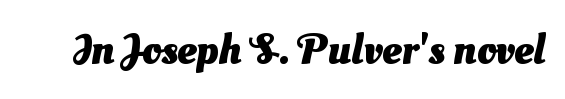
The image shows 43 px heavy sans-serif type; set normal letter spacing, not underlined; medium stroke contrast and a small x-height.
